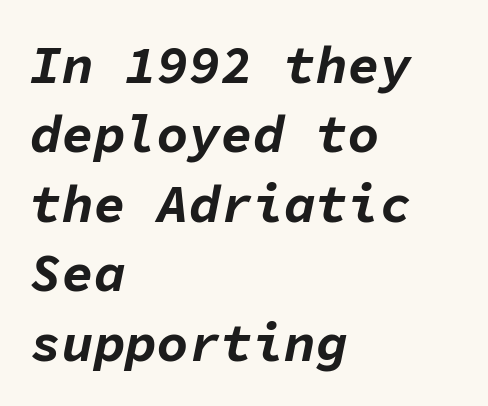
Q: Is the text bold? A: Yes.
Q: Is the text italic (slanted)? A: Yes, it leans right by about 11 degrees.
Q: Is the text underlined? A: No.
Q: How is the paragraph aligned? A: Left-aligned.
Q: Is the spacing between letters normal or unusually wide? A: Normal.
Q: Is the spacing between lines tight, normal or loose? A: Normal.
Q: Width (condensed, normal, or wide)? A: Normal.
Q: Stroke contrast? A: Low.
Q: x-height? A: Medium.
Q: Monospaced? A: Yes.
